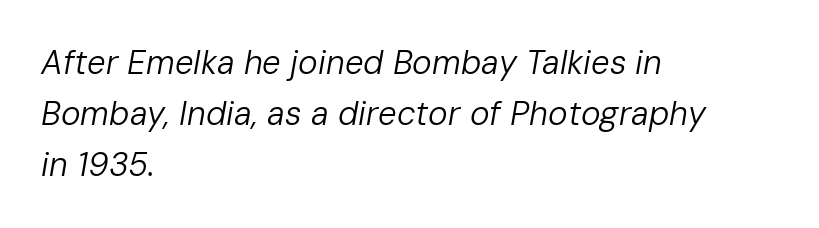
Emphasis-style slanted type is in use. Is this a heavy cut? Hardly; it is regular or lighter. What stands out about the letter spacing? Nothing — it is the standard amount. Evenly set lines give the paragraph a standard silhouette. Line beginnings align vertically; line endings do not.
